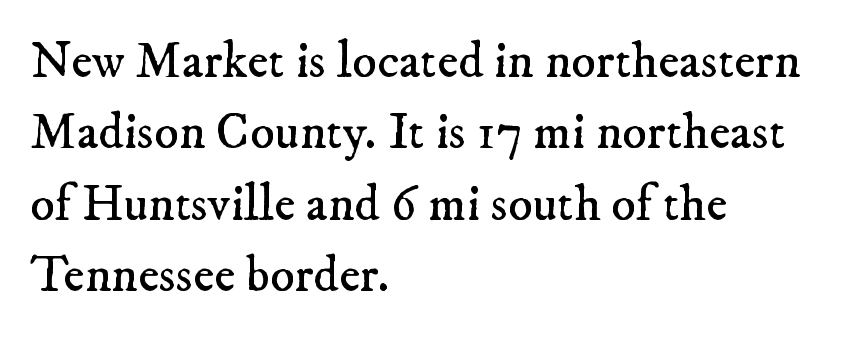
This rendering leaves character spacing at its baseline value. How would I describe the line gaps? Plain and ordinary. A bare baseline throughout the passage. A classic flush-left, rag-right setting is used for this passage.
